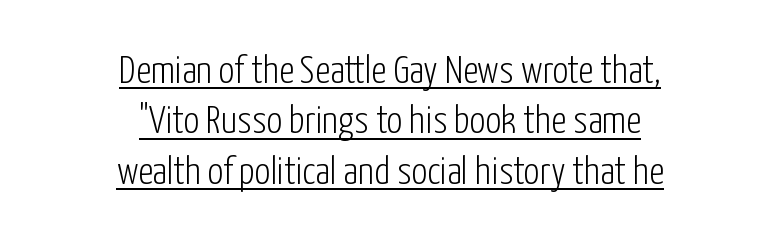
Compared with typical paragraphs, the rows here are spaced about the same. The glyphs in this specimen are sans serif. Is the block centered? Yes — each line is placed symmetrically about the middle. This rendering features underlined lettering.
